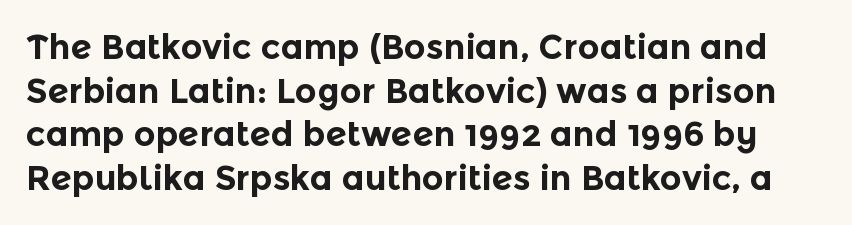
The passage shown is not underscored anywhere. The lines sit at an ordinary, default distance from one another. The rendering uses a bold face; every stroke is thick and dark. The letters stand straight up with perfectly vertical stems. The font family rendered here belongs to the sans-serif group.
